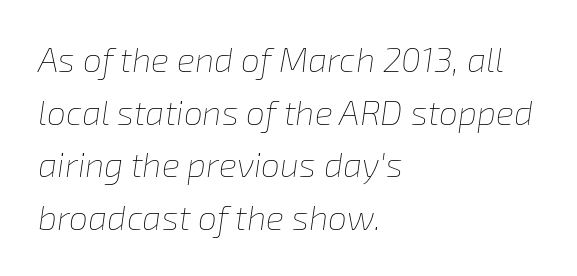
{"italic": "yes", "lean": "right", "slant_degrees": 8, "bold": "no", "weight": "thin", "width": "normal", "stroke_contrast": "low", "x_height": "medium", "monospaced": "no", "underline": "no", "align": "left", "line_spacing": "normal", "line_spacing_ratio": 1.55, "letter_spacing": "normal", "letter_spacing_em": 0.0, "glyph_px": 34}
